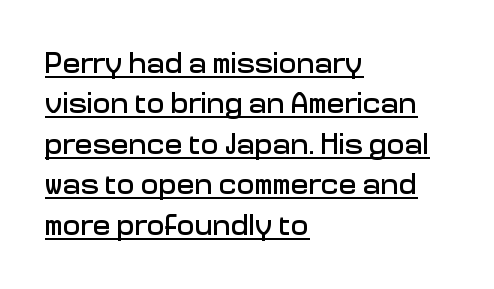
The letters stand upright; this is a roman face. No feet cap the strokes, marking this as sans-serif type. What decoration does the sample have? An underline. Spacing between characters is what you'd get straight out of the box. The line-height multiplier appears to be the usual default.
